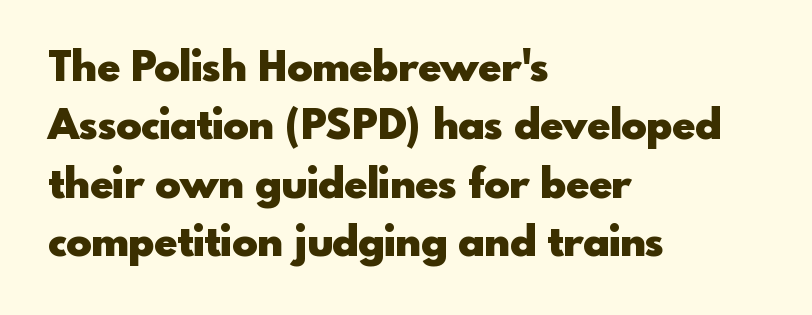
Q: Is the text bold? A: Yes.
Q: Is the text italic (slanted)? A: No, it is upright.
Q: Is the typeface a serif or a sans-serif typeface? A: Sans-serif.
Q: Is the text underlined? A: No.
Q: How is the paragraph aligned? A: Left-aligned.
Q: Is the spacing between letters normal or unusually wide? A: Normal.
Q: Is the spacing between lines tight, normal or loose? A: Normal.
Q: Width (condensed, normal, or wide)? A: Normal.
Q: x-height? A: Small.
Q: Monospaced? A: No.
